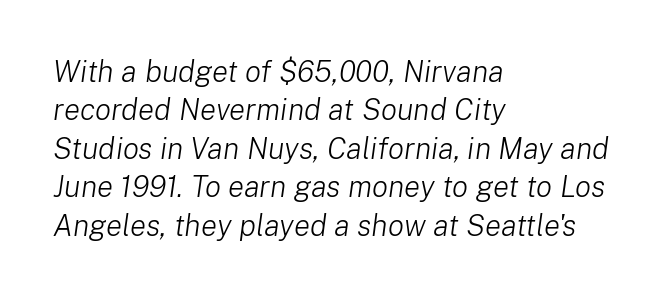
Q: Is the text bold? A: No.
Q: Is the text italic (slanted)? A: Yes, it leans right by about 8 degrees.
Q: Is the text underlined? A: No.
Q: How is the paragraph aligned? A: Left-aligned.
Q: Is the spacing between letters normal or unusually wide? A: Normal.
Q: Is the spacing between lines tight, normal or loose? A: Normal.
Q: Width (condensed, normal, or wide)? A: Normal.
Q: Stroke contrast? A: Low.
Q: x-height? A: Medium.
Q: Monospaced? A: No.
